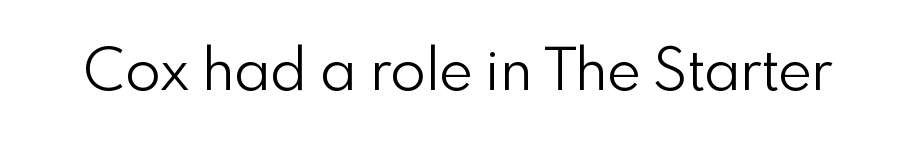
Q: Is the text bold? A: No.
Q: Is the text italic (slanted)? A: No, it is upright.
Q: Is the typeface a serif or a sans-serif typeface? A: Sans-serif.
Q: Is the text underlined? A: No.
Q: Is the spacing between letters normal or unusually wide? A: Normal.
Q: Width (condensed, normal, or wide)? A: Normal.
Q: Stroke contrast? A: Low.
Q: x-height? A: Small.
Q: Monospaced? A: No.
